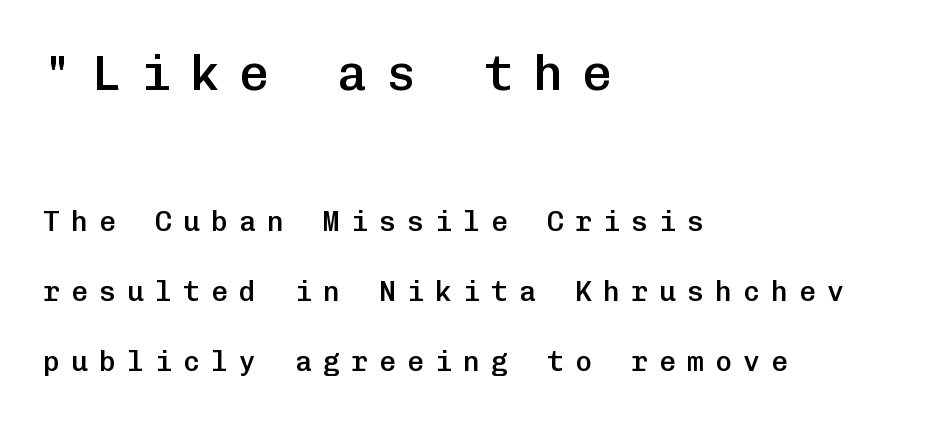
Q: Is the text bold? A: Semi-bold.
Q: Is the text italic (slanted)? A: No, it is upright.
Q: Is the typeface a serif or a sans-serif typeface? A: Sans-serif.
Q: Is the text underlined? A: No.
Q: How is the paragraph aligned? A: Left-aligned.
Q: Is the spacing between letters normal or unusually wide? A: Unusually wide.
Q: Is the spacing between lines tight, normal or loose? A: Loose.
Q: Which block of text is set in a larger size, the first (top) or the second (bottom)? A: The first (top) one.
Q: Width (condensed, normal, or wide)? A: Normal.
Q: Stroke contrast? A: Low.
Q: x-height? A: Medium.
Q: Monospaced? A: Yes.
